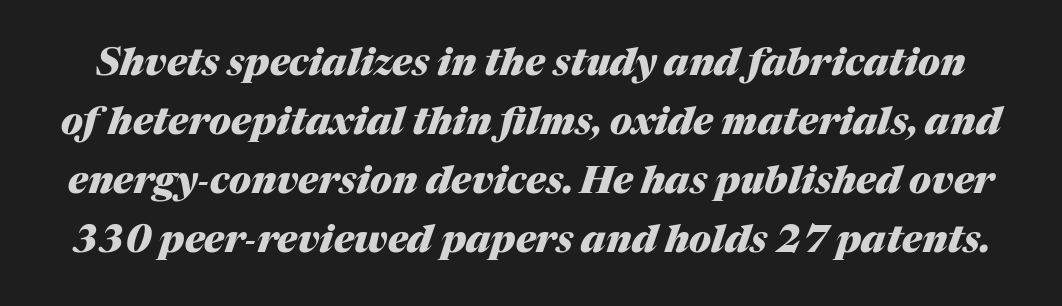
Q: Is the text bold? A: Yes.
Q: Is the text italic (slanted)? A: Yes, it leans right by about 17 degrees.
Q: Is the text underlined? A: No.
Q: Is the spacing between letters normal or unusually wide? A: Normal.
Q: Is the spacing between lines tight, normal or loose? A: Normal.
Q: Width (condensed, normal, or wide)? A: Normal.
Q: Stroke contrast? A: Medium.
Q: x-height? A: Medium.
Q: Monospaced? A: No.
